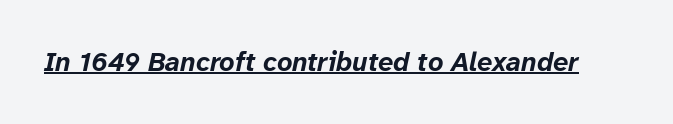
A typographer would call this underscored text. Each glyph is drawn with heavy, bold strokes. Spacing between characters is what you'd get straight out of the box. The face used here has a pronounced slope to its letters.
